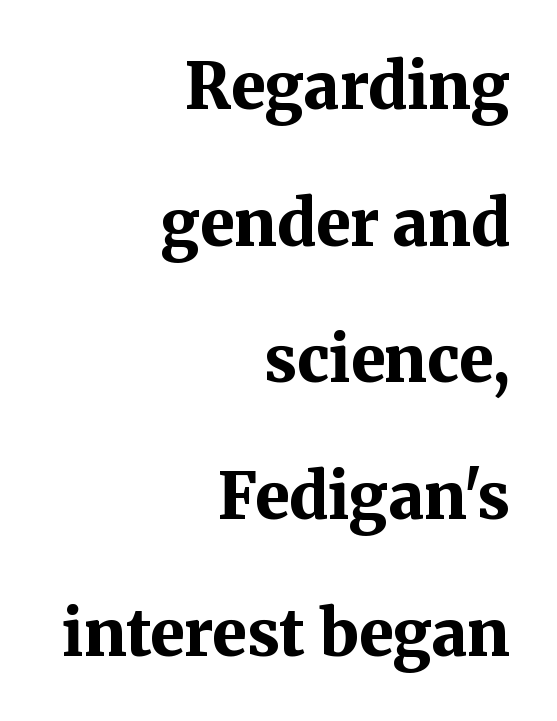
The image shows 63 px bold serif type, upright; set right-aligned, loose line spacing (2.17x), normal letter spacing, not underlined; medium stroke contrast and a medium x-height.
